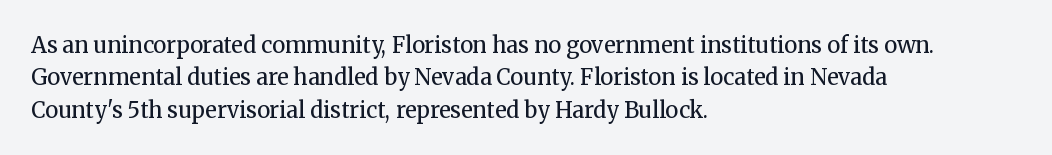
Does extra space separate the letters? No, they use regular spacing. Compared with a typical body face, this is equally light or lighter still. Casual observation: everything's shoved over to the left. This sample keeps an unexceptional amount of space between lines.
